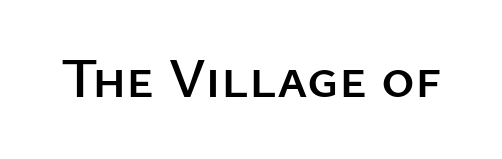
The image shows 57 px sans-serif type, upright; set normal letter spacing, not underlined; low stroke contrast and a medium x-height.
